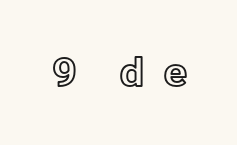
Each row of text sits above clean, open space. Designer's note — italics off, roman on. Spacing between characters has been opened up far beyond the box default. The passage shown is typed in a proportional face where columns would drift.
